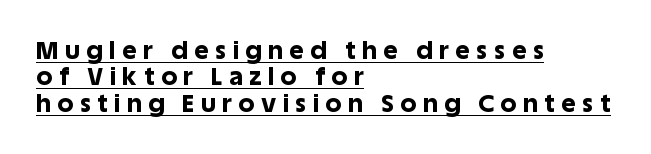
Q: Is the text bold? A: Yes.
Q: Is the text italic (slanted)? A: No, it is upright.
Q: Is the text underlined? A: Yes.
Q: How is the paragraph aligned? A: Left-aligned.
Q: Is the spacing between letters normal or unusually wide? A: Unusually wide.
Q: Is the spacing between lines tight, normal or loose? A: Tight.
